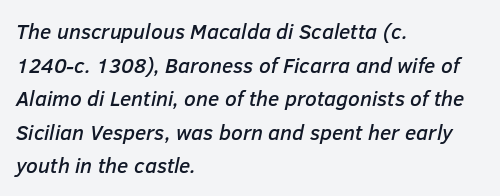
Every row of glyphs begins at an identical x-position on the left. Just letters on the line, the space beneath them empty. There's an unmistakable incline to the writing here. The rendering keeps characters at their native spacing.
